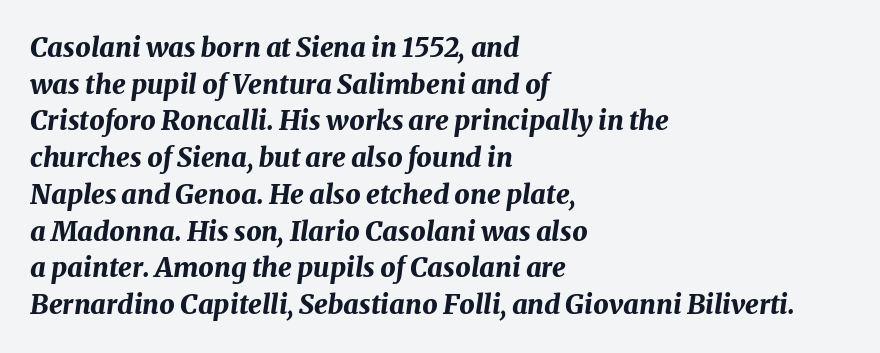
Q: Is the text bold? A: Yes.
Q: Is the text italic (slanted)? A: Yes, it leans right by about 8 degrees.
Q: Is the text underlined? A: No.
Q: How is the paragraph aligned? A: Left-aligned.
Q: Is the spacing between letters normal or unusually wide? A: Normal.
Q: Is the spacing between lines tight, normal or loose? A: Normal.
